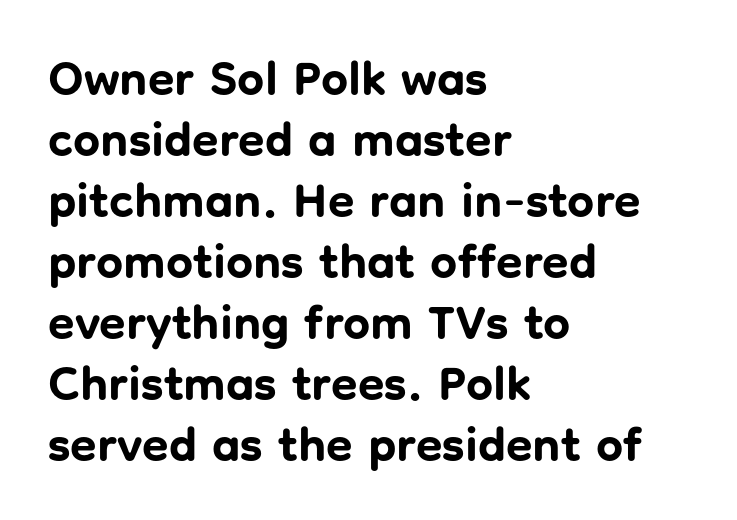
{"serif": "no", "italic": "no", "bold": "yes", "weight": "bold", "width": "normal", "stroke_contrast": "low", "x_height": "medium", "monospaced": "no", "underline": "no", "align": "left", "line_spacing": "normal", "line_spacing_ratio": 1.27, "letter_spacing": "normal", "letter_spacing_em": 0.0, "glyph_px": 48}
